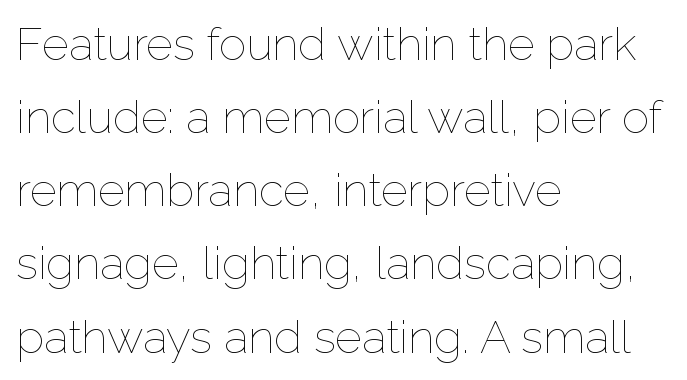
Q: Is the text bold? A: No.
Q: Is the text italic (slanted)? A: No, it is upright.
Q: Is the text underlined? A: No.
Q: How is the paragraph aligned? A: Left-aligned.
Q: Is the spacing between letters normal or unusually wide? A: Normal.
Q: Is the spacing between lines tight, normal or loose? A: Normal.
Q: Width (condensed, normal, or wide)? A: Normal.
Q: Stroke contrast? A: Low.
Q: x-height? A: Medium.
Q: Monospaced? A: No.
